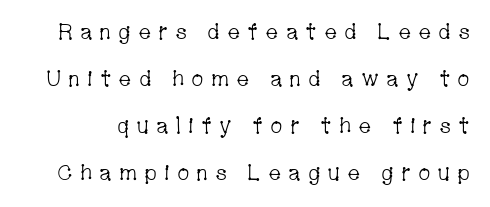
{"italic": "no", "bold": "no", "underline": "no", "line_spacing": "loose", "line_spacing_ratio": 2.14, "letter_spacing": "wide", "letter_spacing_em": 0.31, "glyph_px": 22}
